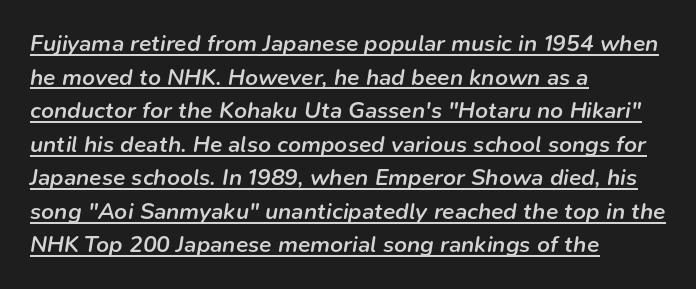
The passage shown is underscored from start to finish. The passage shown has conventional tracking throughout. Summary of weight: moderately heavy, a semibold. This sample keeps an unexceptional amount of space between lines. Is the type slanted? Yes — the strokes lean at a clear angle. The paragraph shown leans on its left margin.
